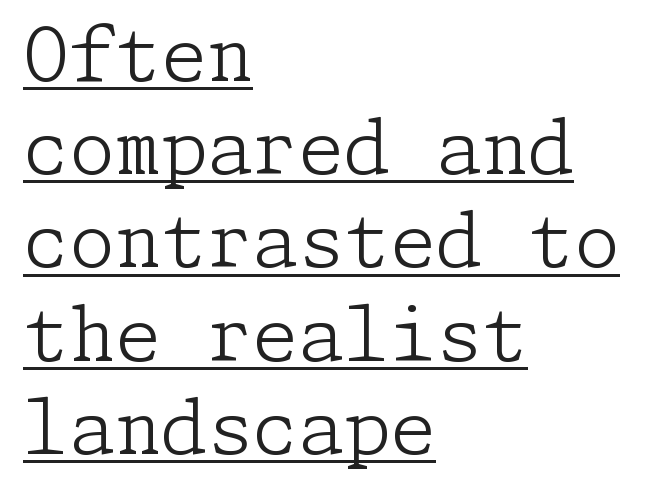
The image shows 74 px light serif type, upright; set left-aligned, normal line spacing (1.26x), normal letter spacing, underlined; low stroke contrast and a medium x-height.
